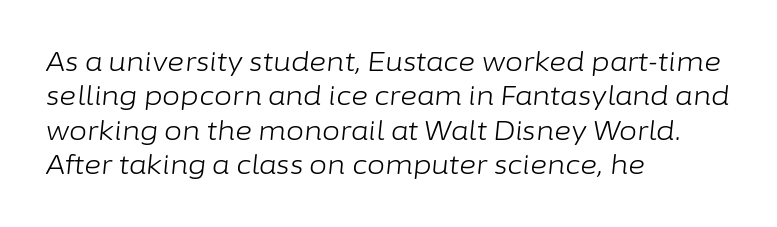
Q: Is the text bold? A: No.
Q: Is the text italic (slanted)? A: Yes, it leans right by about 6 degrees.
Q: Is the text underlined? A: No.
Q: How is the paragraph aligned? A: Left-aligned.
Q: Is the spacing between letters normal or unusually wide? A: Normal.
Q: Is the spacing between lines tight, normal or loose? A: Normal.
